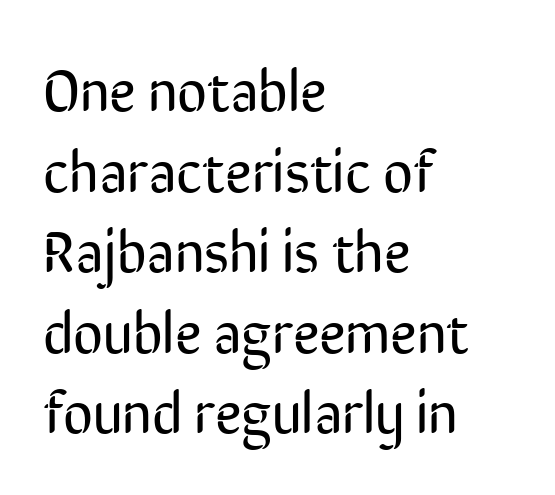
Line starts are locked; line ends wander. Posture: upright roman. Bold? No — there's no thickening of the strokes. These lines are composed in type without serifs. The letters advance in unequal steps, a hallmark of proportional type.
